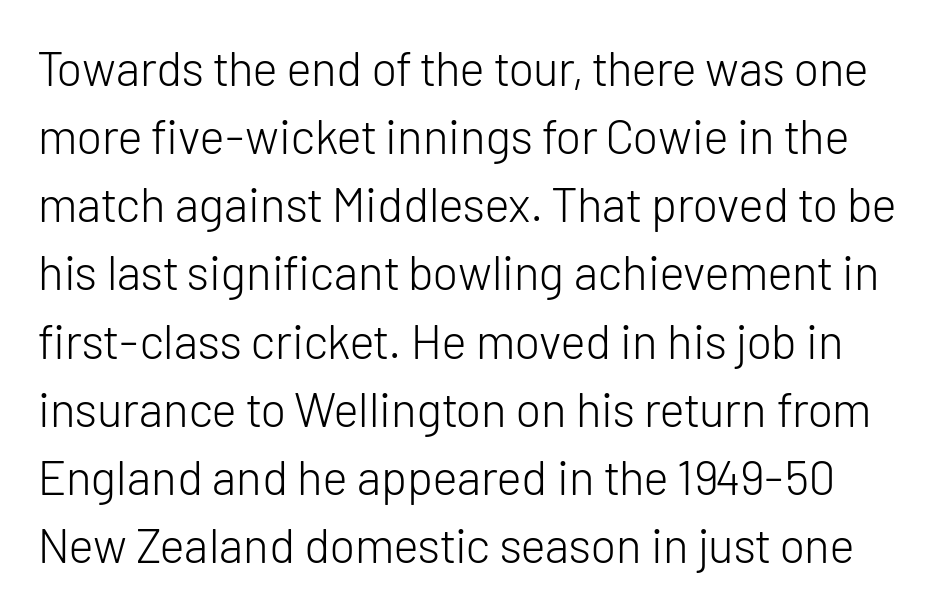
These lines are composed in type without serifs. These lines are rendered in a variable-pitch font. This is not heavy type; no bold has been used. The axis of the letterforms is exactly vertical.
